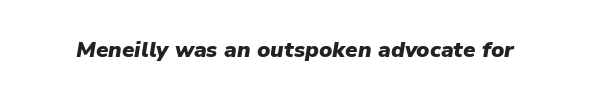
Q: Is the text bold? A: Yes.
Q: Is the text italic (slanted)? A: Yes, it leans right by about 9 degrees.
Q: Is the text underlined? A: No.
Q: Is the spacing between letters normal or unusually wide? A: Normal.
